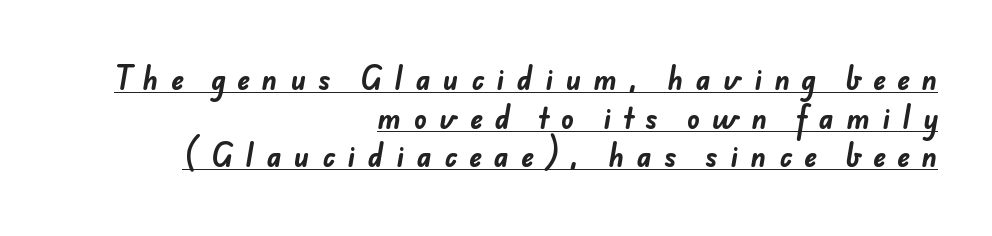
Q: Is the text bold? A: Yes.
Q: Is the text underlined? A: Yes.
Q: How is the paragraph aligned? A: Right-aligned.
Q: Is the spacing between letters normal or unusually wide? A: Unusually wide.
Q: Is the spacing between lines tight, normal or loose? A: Normal.
